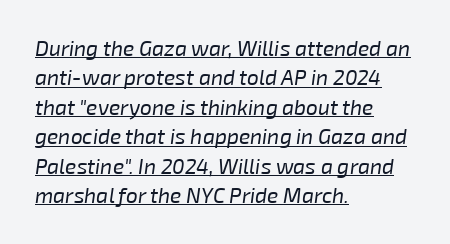
The passage is arranged the way most books set body copy — flush left. Weight: regular or lighter. Italic: yes, the glyphs are oblique. Is there an underline? Yes — a line sits under the letters.
